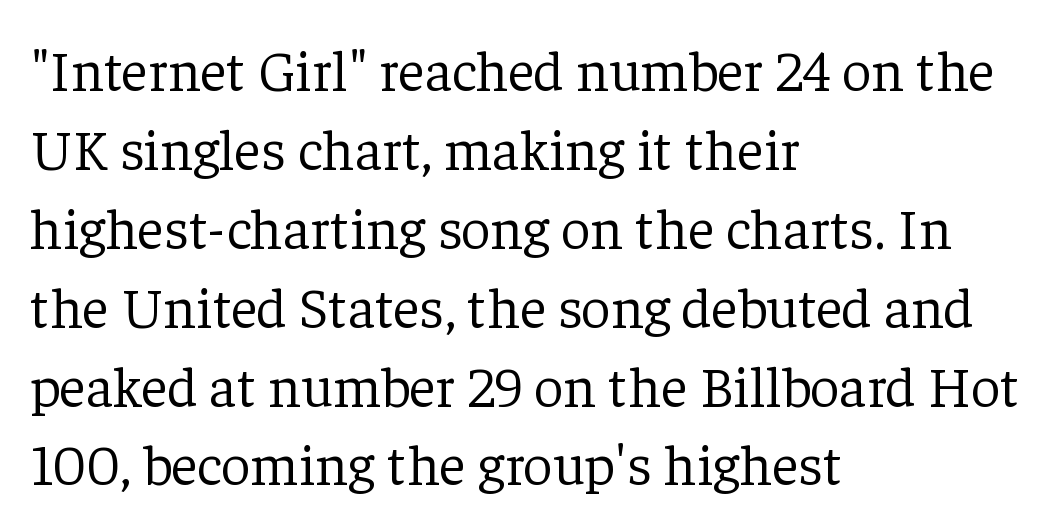
Designer's note — italics off, roman on. Summary of weight: not heavy and not bold. Letter spacing: default. This block has exactly the height ordinary leading produces.
